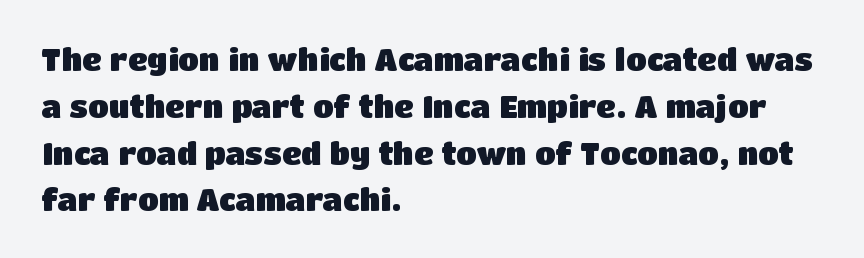
{"serif": "no", "italic": "no", "bold": "yes", "weight": "heavy", "width": "normal", "stroke_contrast": "low", "x_height": "large", "monospaced": "no", "underline": "no", "align": "left", "line_spacing": "normal", "line_spacing_ratio": 1.56, "letter_spacing": "normal", "letter_spacing_em": 0.0, "glyph_px": 30}
